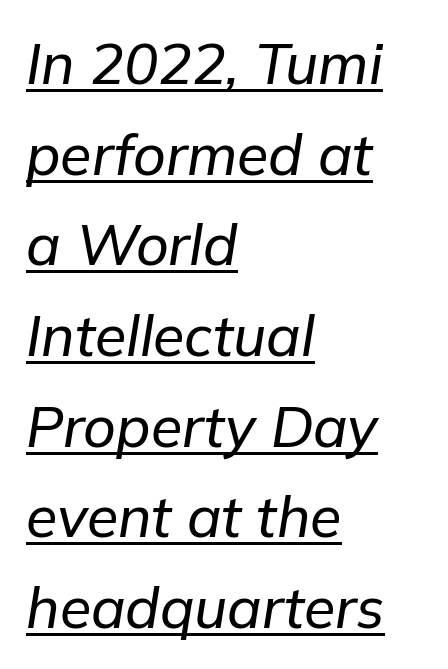
{"italic": "yes", "lean": "right", "slant_degrees": 9, "width": "normal", "stroke_contrast": "low", "x_height": "medium", "monospaced": "no", "underline": "yes", "align": "left", "line_spacing": "normal", "line_spacing_ratio": 1.59, "letter_spacing": "normal", "letter_spacing_em": 0.0, "glyph_px": 57}
